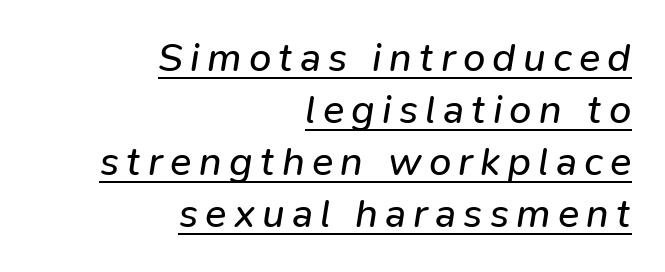
The letters advance in unequal steps, a hallmark of proportional type. The typography opts for an oblique posture over an upright one. Compared with typical paragraphs, the rows here are spaced about the same. A rule runs beneath these lines of type. Line ends are locked; line starts wander. This reads as an unemphasized weight, regular at the heaviest.
